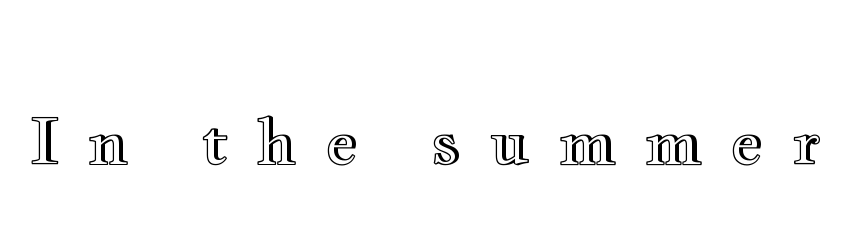
Q: Is the text italic (slanted)? A: No, it is upright.
Q: Is the text underlined? A: No.
Q: Is the spacing between letters normal or unusually wide? A: Unusually wide.
Q: Width (condensed, normal, or wide)? A: Wide.
Q: x-height? A: Small.
Q: Monospaced? A: No.
